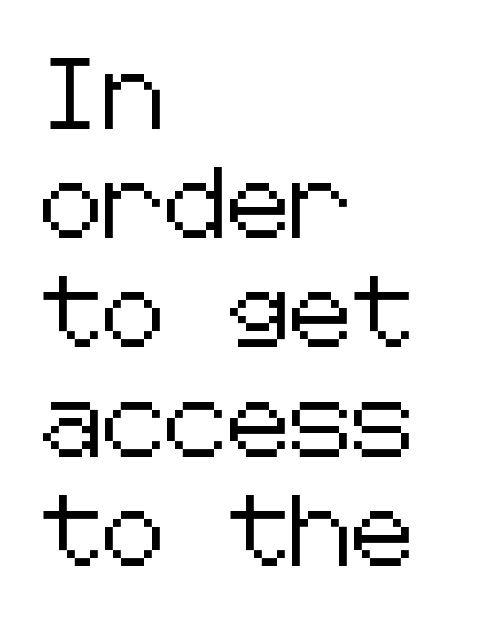
Q: Is the text italic (slanted)? A: No, it is upright.
Q: Is the typeface a serif or a sans-serif typeface? A: Sans-serif.
Q: Is the text underlined? A: No.
Q: How is the paragraph aligned? A: Left-aligned.
Q: Is the spacing between letters normal or unusually wide? A: Normal.
Q: Is the spacing between lines tight, normal or loose? A: Normal.
Q: Width (condensed, normal, or wide)? A: Normal.
Q: Stroke contrast? A: Low.
Q: x-height? A: Medium.
